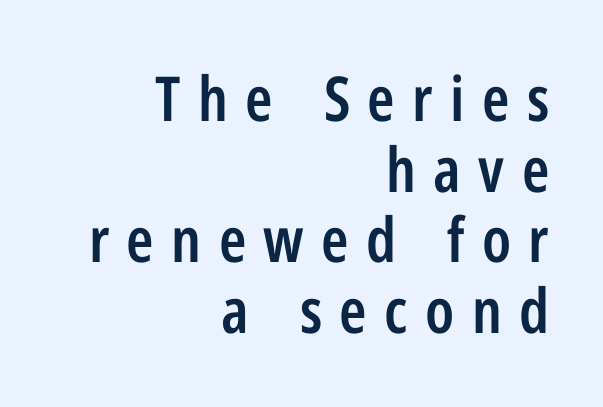
The image shows 62 px semibold, condensed sans-serif type, upright; set right-aligned, tight line spacing (1.14x), unusually wide letter spacing (+0.28 em), not underlined; low stroke contrast and a medium x-height.
